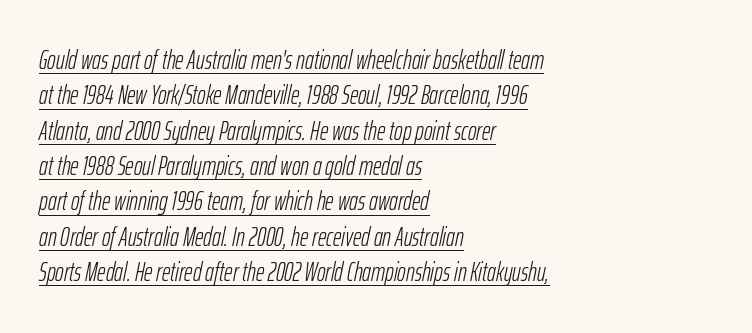
Q: Is the text bold? A: No.
Q: Is the text italic (slanted)? A: Yes, it leans right by about 12 degrees.
Q: Is the text underlined? A: Yes.
Q: How is the paragraph aligned? A: Left-aligned.
Q: Is the spacing between letters normal or unusually wide? A: Normal.
Q: Is the spacing between lines tight, normal or loose? A: Normal.
